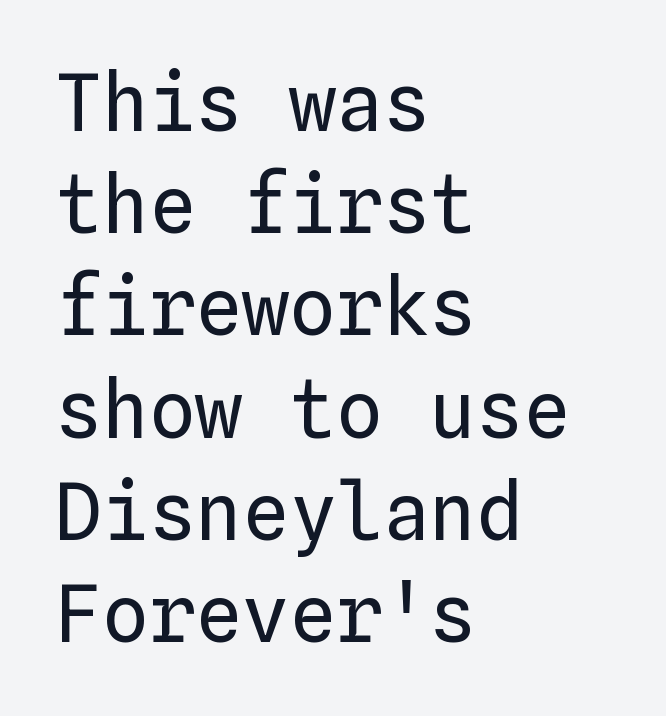
The image shows 78 px regular-weight type, upright, monospaced; set left-aligned, normal line spacing (1.31x), normal letter spacing, not underlined; low stroke contrast and a medium x-height.
